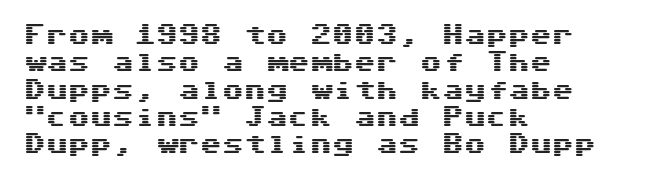
{"italic": "no", "underline": "no", "align": "left", "line_spacing_ratio": 1.24, "letter_spacing": "normal", "letter_spacing_em": 0.0, "glyph_px": 22}
